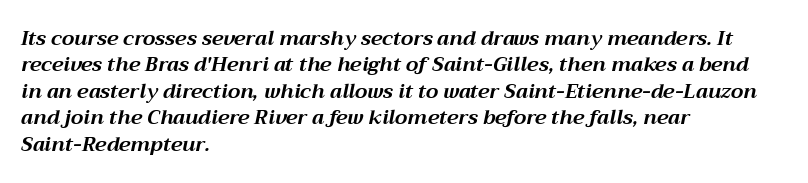
Q: Is the text bold? A: Yes.
Q: Is the text italic (slanted)? A: Yes, it leans right by about 12 degrees.
Q: Is the text underlined? A: No.
Q: How is the paragraph aligned? A: Left-aligned.
Q: Is the spacing between letters normal or unusually wide? A: Normal.
Q: Is the spacing between lines tight, normal or loose? A: Normal.
